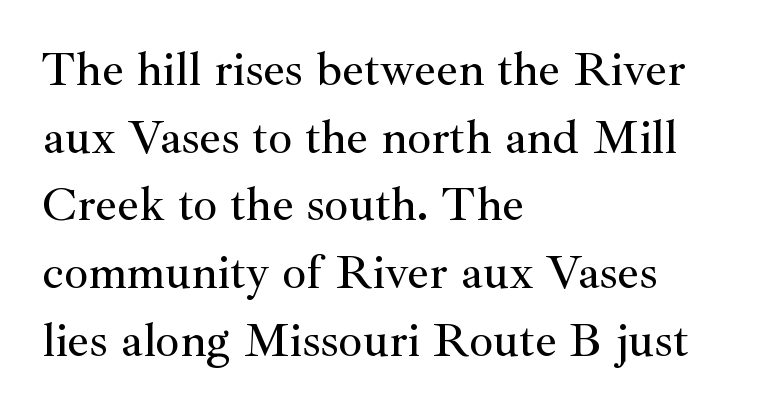
{"serif": "yes", "italic": "no", "width": "normal", "stroke_contrast": "medium", "x_height": "small", "monospaced": "no", "underline": "no", "align": "left", "line_spacing": "normal", "line_spacing_ratio": 1.41, "letter_spacing": "normal", "letter_spacing_em": 0.0, "glyph_px": 48}
